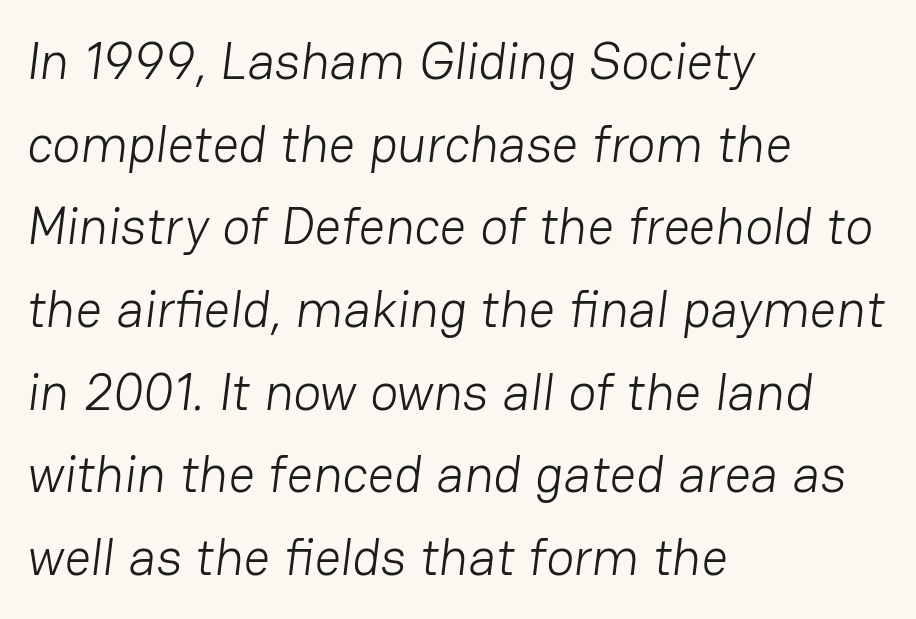
Q: Is the text bold? A: No.
Q: Is the typeface a serif or a sans-serif typeface? A: Sans-serif.
Q: Is the text underlined? A: No.
Q: How is the paragraph aligned? A: Left-aligned.
Q: Is the spacing between letters normal or unusually wide? A: Normal.
Q: Is the spacing between lines tight, normal or loose? A: Normal.
Q: Width (condensed, normal, or wide)? A: Normal.
Q: Stroke contrast? A: Low.
Q: x-height? A: Medium.
Q: Monospaced? A: No.
